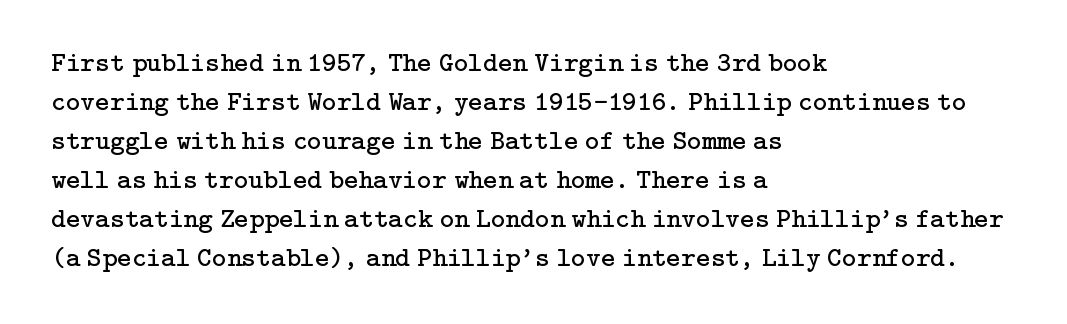
Type without underlining. The designer left line spacing at the default. Italic? Not at all — the glyphs are vertical. These glyphs show unthickened strokes, regular width or finer. A classic flush-left, rag-right setting is used for this passage. This sample uses a serif face.
